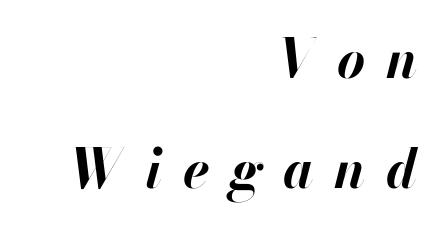
The image shows 54 px bold type, italic (leaning right); set right-aligned, loose line spacing (2.04x), unusually wide letter spacing (+0.38 em), not underlined; high stroke contrast and a small x-height.
